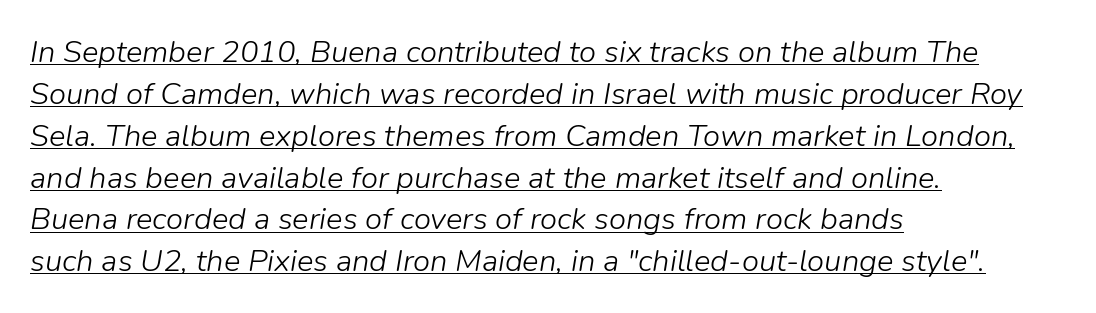
Q: Is the text bold? A: No.
Q: Is the text italic (slanted)? A: Yes, it leans right by about 9 degrees.
Q: Is the text underlined? A: Yes.
Q: How is the paragraph aligned? A: Left-aligned.
Q: Is the spacing between letters normal or unusually wide? A: Normal.
Q: Is the spacing between lines tight, normal or loose? A: Normal.
Q: Width (condensed, normal, or wide)? A: Normal.
Q: Stroke contrast? A: Low.
Q: x-height? A: Medium.
Q: Monospaced? A: No.
